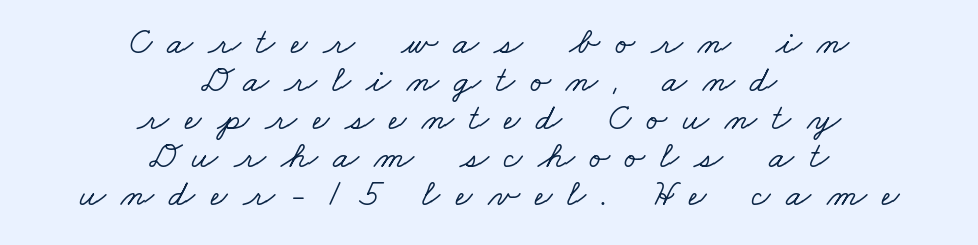
Q: Is the typeface a serif or a sans-serif typeface? A: Serif.
Q: Is the text underlined? A: No.
Q: How is the paragraph aligned? A: Centered.
Q: Is the spacing between letters normal or unusually wide? A: Unusually wide.
Q: Is the spacing between lines tight, normal or loose? A: Tight.
Q: Width (condensed, normal, or wide)? A: Wide.
Q: Stroke contrast? A: Low.
Q: x-height? A: Small.
Q: Monospaced? A: No.
